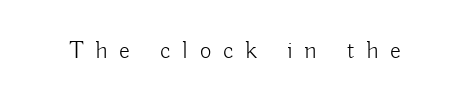
Q: Is the text bold? A: No.
Q: Is the text italic (slanted)? A: No, it is upright.
Q: Is the text underlined? A: No.
Q: Is the spacing between letters normal or unusually wide? A: Unusually wide.
